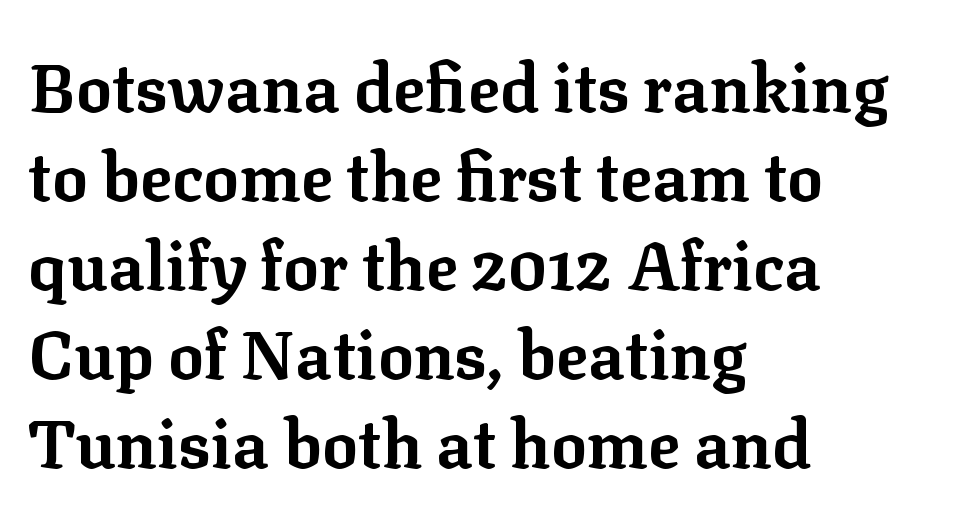
The image shows 67 px bold serif type, upright; set left-aligned, normal line spacing (1.33x), normal letter spacing, not underlined; low stroke contrast and a medium x-height.
